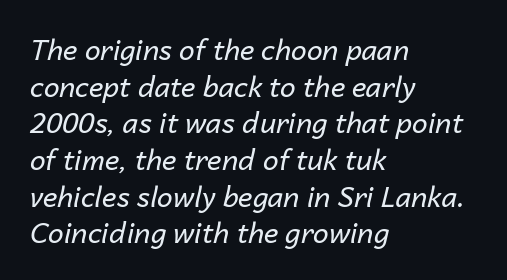
Q: Is the text bold? A: No.
Q: Is the text italic (slanted)? A: Yes, it leans right by about 14 degrees.
Q: Is the text underlined? A: No.
Q: How is the paragraph aligned? A: Left-aligned.
Q: Is the spacing between letters normal or unusually wide? A: Normal.
Q: Is the spacing between lines tight, normal or loose? A: Normal.
Q: Width (condensed, normal, or wide)? A: Normal.
Q: Stroke contrast? A: Low.
Q: x-height? A: Medium.
Q: Monospaced? A: No.
